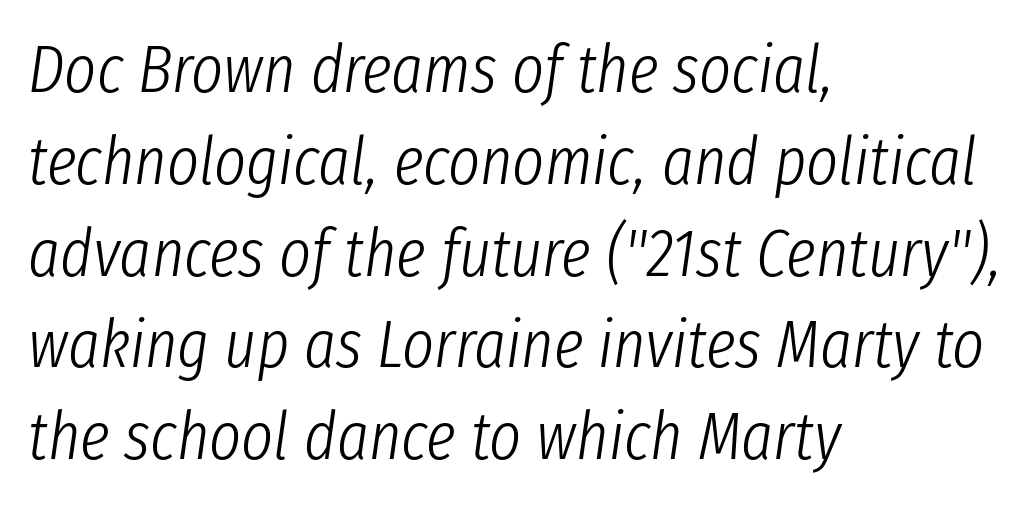
The image shows 68 px light, condensed type, italic (leaning right); set left-aligned, normal line spacing (1.35x), normal letter spacing, not underlined; low stroke contrast and a medium x-height.
